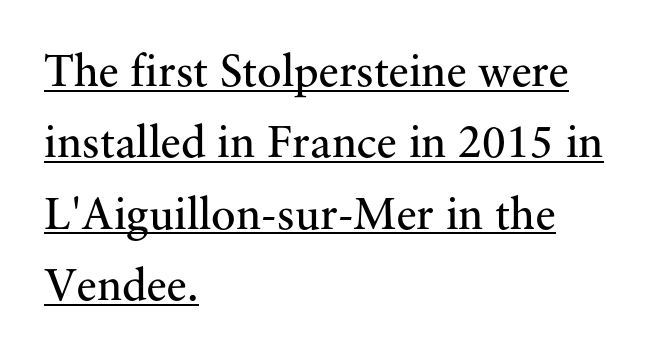
The image shows 46 px regular-weight serif type, upright; set left-aligned, normal line spacing (1.55x), normal letter spacing, underlined; medium stroke contrast and a small x-height.
